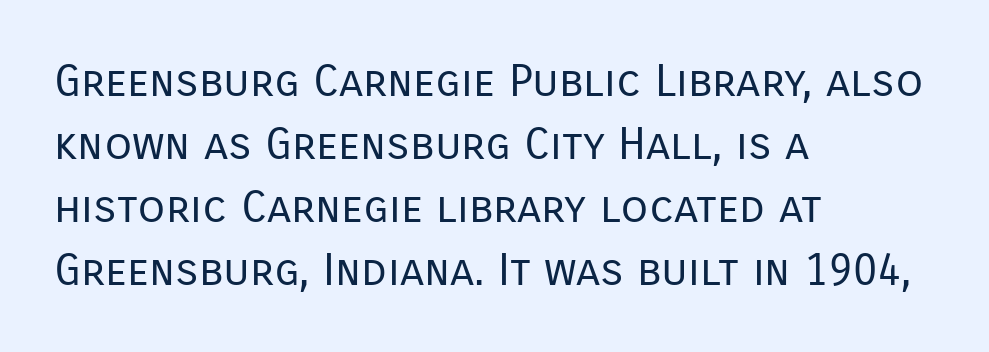
Q: Is the text bold? A: No.
Q: Is the text italic (slanted)? A: No, it is upright.
Q: Is the typeface a serif or a sans-serif typeface? A: Sans-serif.
Q: Is the text underlined? A: No.
Q: How is the paragraph aligned? A: Left-aligned.
Q: Is the spacing between letters normal or unusually wide? A: Normal.
Q: Is the spacing between lines tight, normal or loose? A: Normal.
Q: Width (condensed, normal, or wide)? A: Normal.
Q: Stroke contrast? A: Low.
Q: x-height? A: Medium.
Q: Monospaced? A: No.
